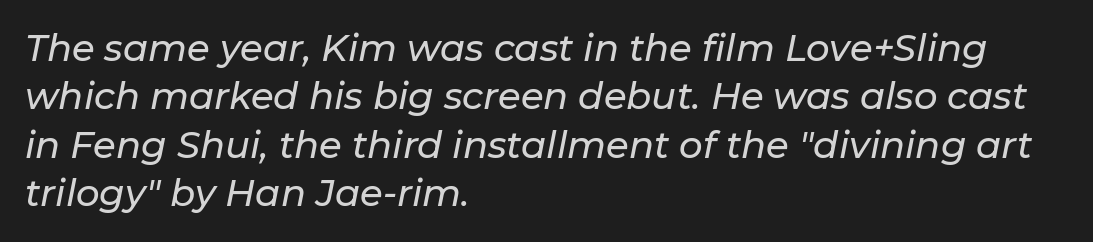
The font's italic variant was chosen for this text. What stands out about the letter spacing? Nothing — it is the standard amount. These lines stack with their left ends in a neat column. These lines are rendered in a variable-pitch font.
